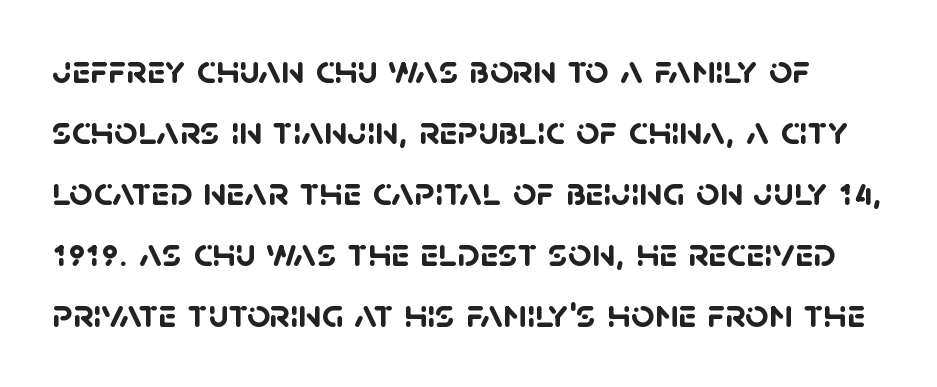
{"serif": "no", "bold": "yes", "weight": "semibold", "width": "normal", "stroke_contrast": "low", "x_height": "large", "monospaced": "no", "underline": "no", "line_spacing": "normal", "line_spacing_ratio": 1.49, "letter_spacing": "normal", "letter_spacing_em": 0.0, "glyph_px": 41}
